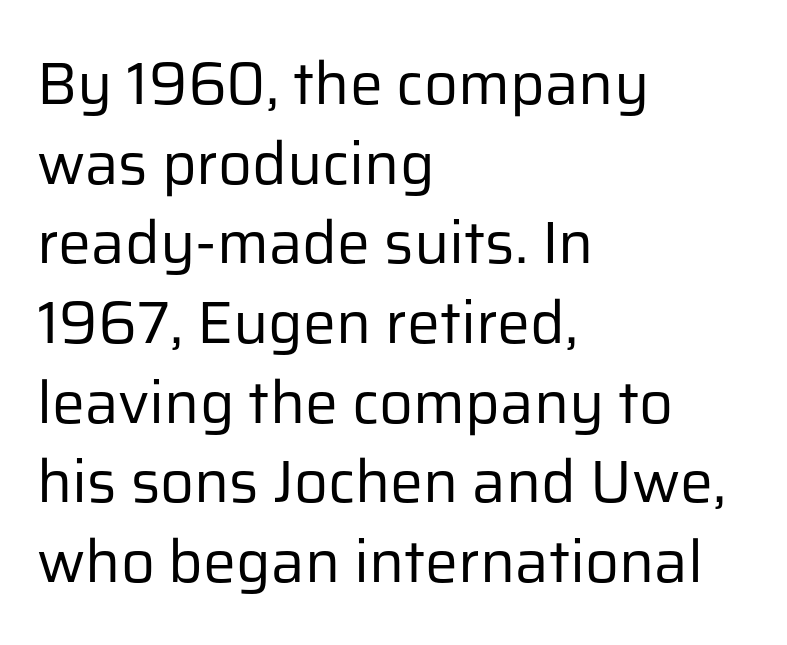
The image shows 59 px regular-weight sans-serif type, upright; set left-aligned, normal line spacing (1.35x), normal letter spacing, not underlined; low stroke contrast and a medium x-height.
